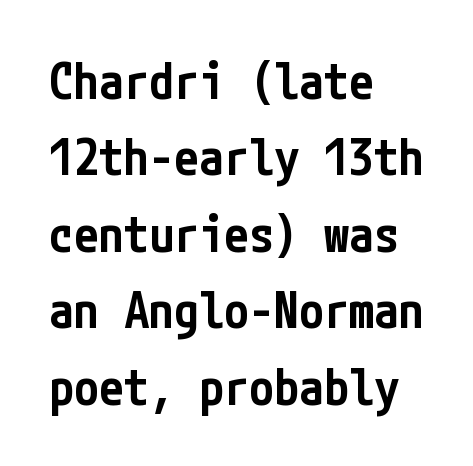
Q: Is the text bold? A: Semi-bold.
Q: Is the text italic (slanted)? A: No, it is upright.
Q: Is the typeface a serif or a sans-serif typeface? A: Sans-serif.
Q: Is the text underlined? A: No.
Q: How is the paragraph aligned? A: Left-aligned.
Q: Is the spacing between letters normal or unusually wide? A: Normal.
Q: Is the spacing between lines tight, normal or loose? A: Normal.
Q: Width (condensed, normal, or wide)? A: Condensed.
Q: Stroke contrast? A: Low.
Q: x-height? A: Medium.
